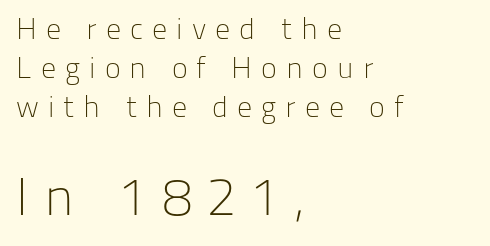
Whoever set this chose a conventional vertical rhythm. The baseline area is clear. The type family on display is of the sans-serif kind. You could only call the tracking loose — the letters float apart. If you squint, the bottom block still reads clearly — it's the larger of the two. The strokes are not fattened; the text isn't bold.
